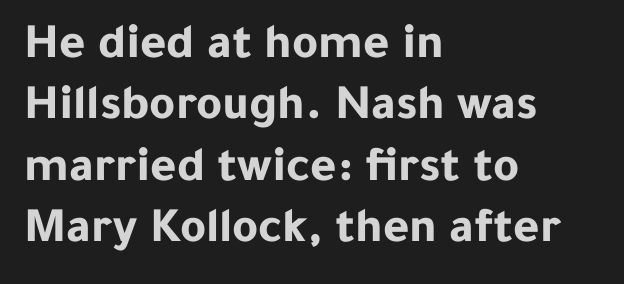
The image shows 50 px bold sans-serif type, upright; set left-aligned, line spacing 1.23x, normal letter spacing, not underlined; low stroke contrast and a medium x-height.
